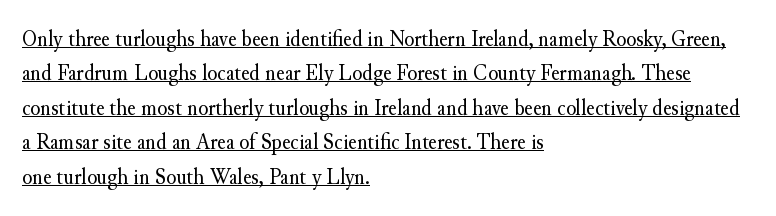
The image shows 23 px text type, upright; set left-aligned, normal line spacing (1.5x), normal letter spacing, underlined.
